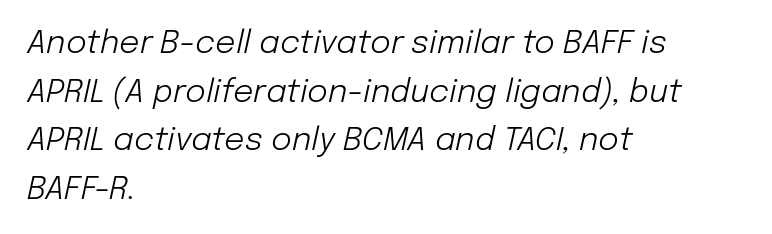
Q: Is the text bold? A: No.
Q: Is the text italic (slanted)? A: Yes, it leans right by about 12 degrees.
Q: Is the text underlined? A: No.
Q: How is the paragraph aligned? A: Left-aligned.
Q: Is the spacing between letters normal or unusually wide? A: Normal.
Q: Is the spacing between lines tight, normal or loose? A: Normal.
Q: Width (condensed, normal, or wide)? A: Normal.
Q: Stroke contrast? A: Low.
Q: x-height? A: Medium.
Q: Monospaced? A: No.
